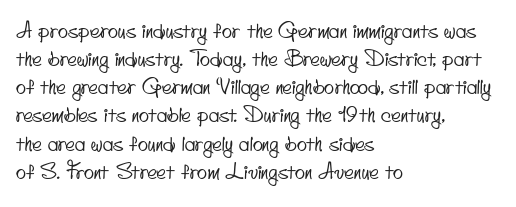
Beneath every word, the page is bare. Each word holds together tightly as a unit, with standard inter-letter gaps. Evenly set lines give the paragraph a standard silhouette. The passage is arranged the way most books set body copy — flush left.
